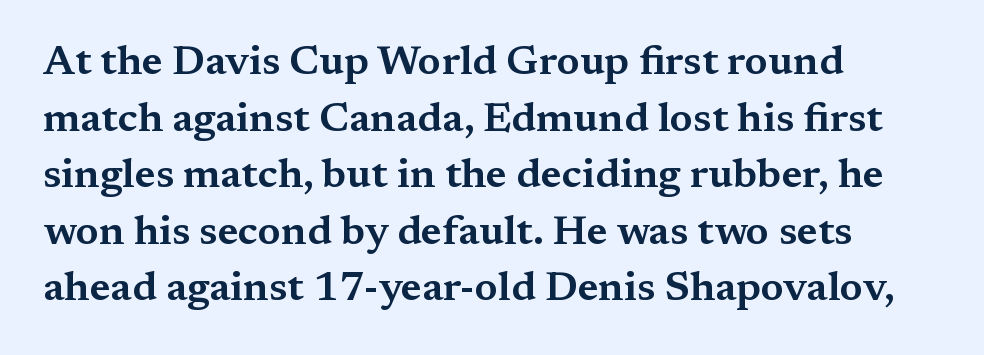
Regarding serifs, this sample has them. Do the characters align in a grid? No, the font is proportional. What's the leading like? Ordinary, nothing unusual. Alignment: flush left.
